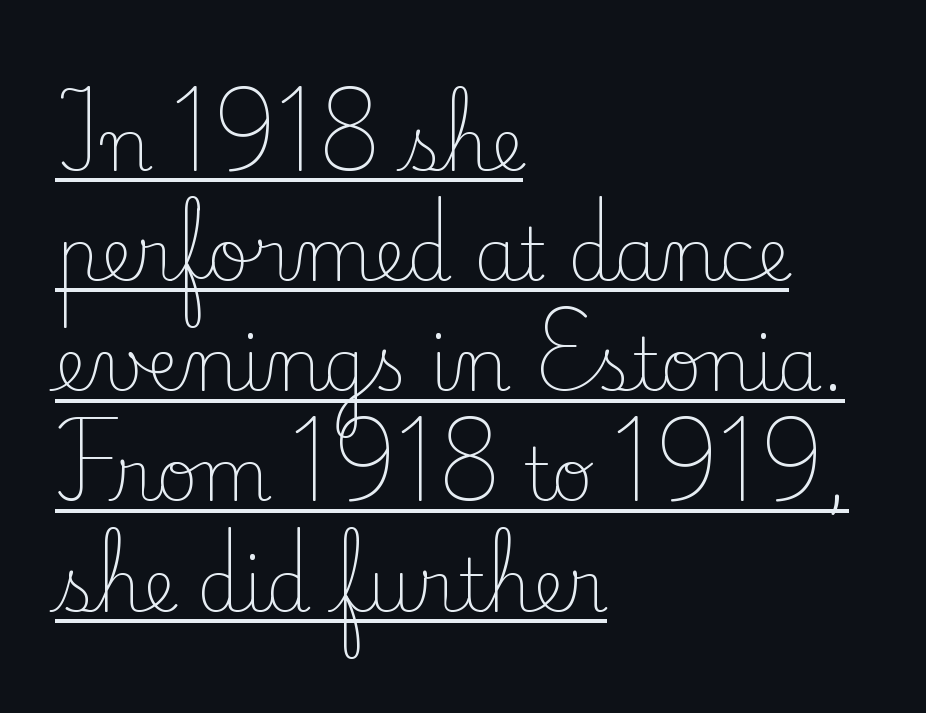
The gaps between neighbouring characters are ordinary and unremarkable. The space between consecutive lines is moderate. Weight class: somewhere from thin through regular. This is underlined copy, the kind a proofreader might mark for attention. The rendering shows small feet on the letterforms — a serif design.
